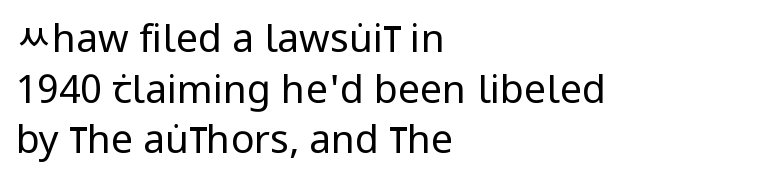
The image shows 39 px regular-weight, condensed sans-serif type, upright; set left-aligned, normal line spacing (1.3x), normal letter spacing, not underlined; low stroke contrast and a large x-height.
